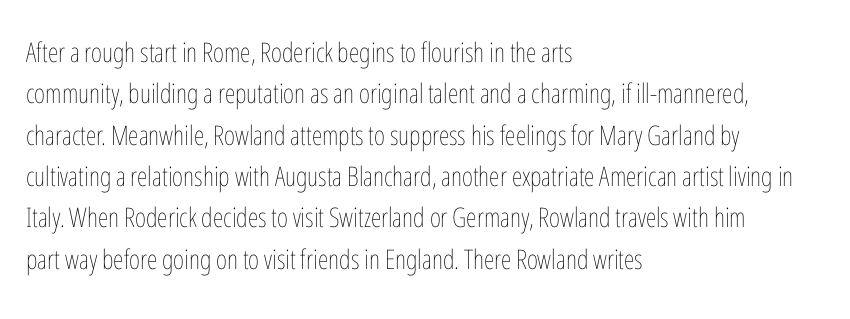
Q: Is the text bold? A: No.
Q: Is the text italic (slanted)? A: No, it is upright.
Q: Is the text underlined? A: No.
Q: How is the paragraph aligned? A: Left-aligned.
Q: Is the spacing between letters normal or unusually wide? A: Normal.
Q: Is the spacing between lines tight, normal or loose? A: Normal.
